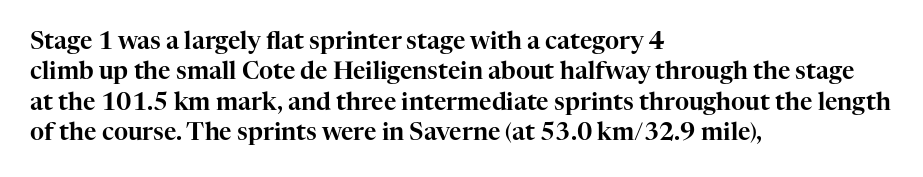
The image shows 24 px text type, upright; set left-aligned, normal line spacing (1.27x), normal letter spacing, not underlined.
